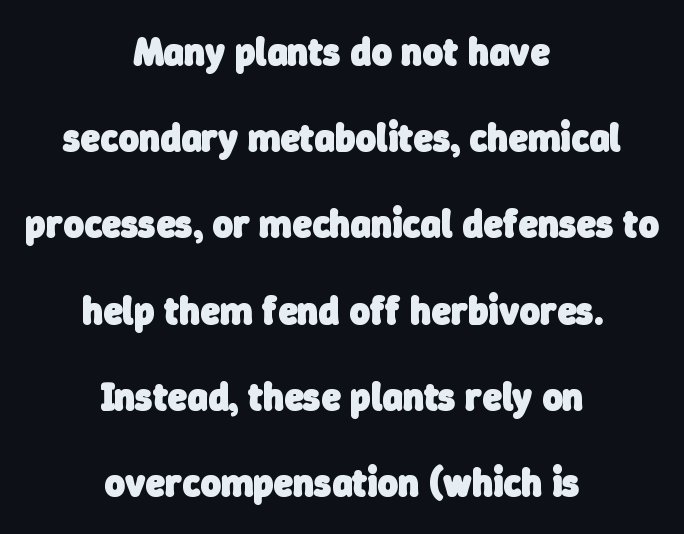
A full-strength bold gives these letters their thick strokes. Glance below the letters and you will spot only blank space. Do the characters align in a grid? No, the font is proportional. The passage is arranged like a title page — every line centered. Font category for this specimen: sans-serif. Rows of type keep a wide berth in the vertical direction.
